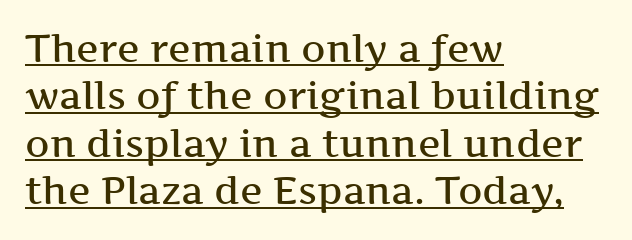
{"serif": "yes", "italic": "no", "bold": "semi", "weight": "semibold", "width": "wide", "stroke_contrast": "medium", "x_height": "medium", "monospaced": "no", "underline": "yes", "align": "left", "line_spacing": "normal", "line_spacing_ratio": 1.25, "letter_spacing": "normal", "letter_spacing_em": 0.0, "glyph_px": 38}
